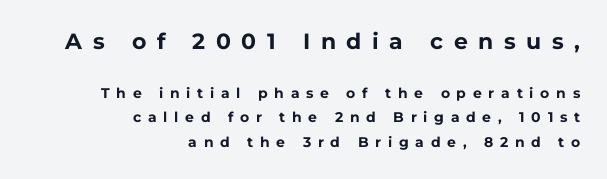
Block one is the big one; block two sits smaller underneath. Chunky letters — that's bold for sure. The typography opts for an upright posture over an oblique one. One-word summary of the alignment: right. The rendering inserts visible extra space after every character.
